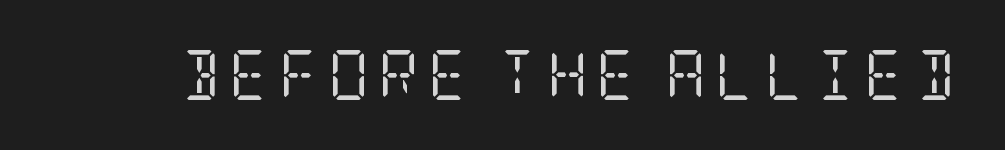
Q: Is the text bold? A: No.
Q: Is the text italic (slanted)? A: No, it is upright.
Q: Is the typeface a serif or a sans-serif typeface? A: Serif.
Q: Is the text underlined? A: No.
Q: Width (condensed, normal, or wide)? A: Condensed.
Q: Stroke contrast? A: Low.
Q: x-height? A: Large.
